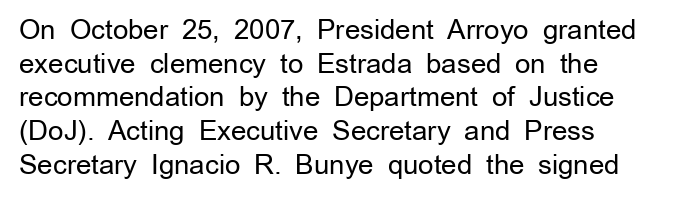
The image shows 27 px text type, upright; set left-aligned, normal line spacing (1.25x), normal letter spacing, not underlined.
